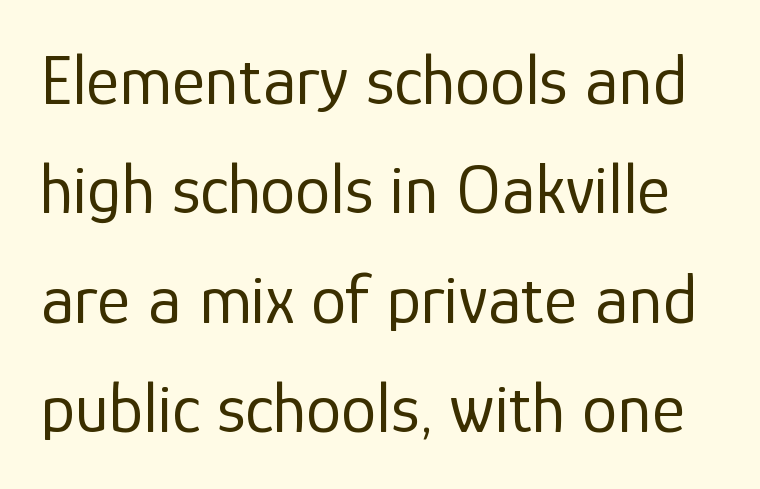
The image shows 71 px regular-weight sans-serif type, upright; set normal line spacing (1.54x), normal letter spacing, not underlined; low stroke contrast and a medium x-height.
